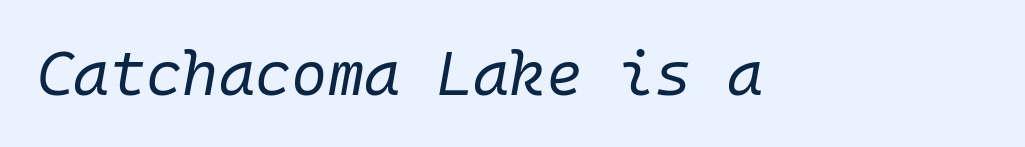
{"italic": "yes", "lean": "right", "slant_degrees": 10, "bold": "no", "weight": "regular", "width": "normal", "stroke_contrast": "low", "x_height": "medium", "underline": "no", "letter_spacing": "normal", "letter_spacing_em": 0.0, "glyph_px": 62}
